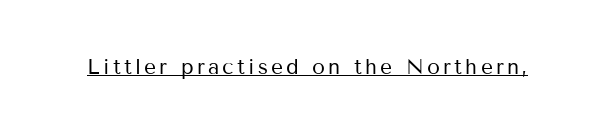
The image shows 21 px text type, upright; set underlined.
